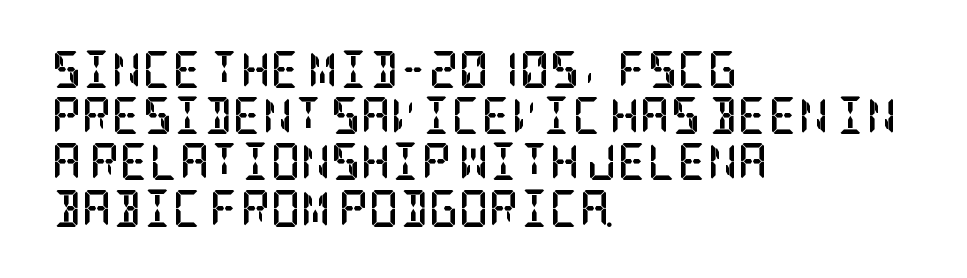
Tall strokes in this sample are plumb rather than angled. This is heavy type, rendered in bold. The designer went with a serif here, giving each stem small feet. The passage is arranged the way most books set body copy — flush left. Underline: absent. What stands out about the letter spacing? Nothing — it is the standard amount.
